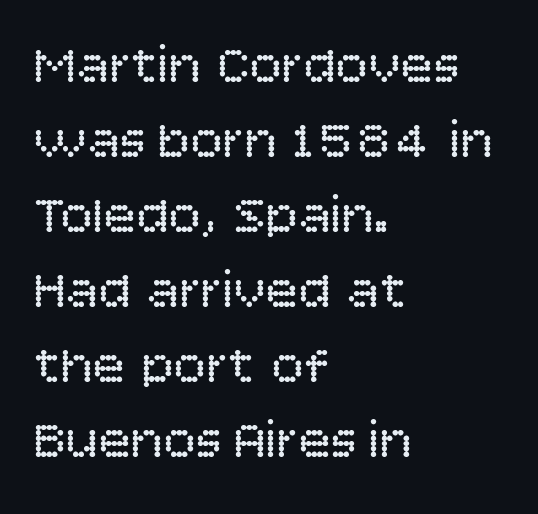
{"serif": "no", "italic": "no", "bold": "no", "weight": "regular", "width": "normal", "stroke_contrast": "low", "x_height": "large", "monospaced": "no", "underline": "no", "align": "left", "line_spacing": "normal", "line_spacing_ratio": 1.39, "letter_spacing": "normal", "letter_spacing_em": 0.0, "glyph_px": 54}
